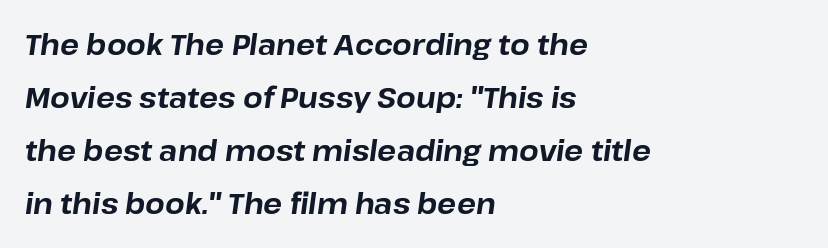
The letters are slanted; this is an italic face. Here the designer chose a conventional face with non-uniform glyph widths. Nothing unusual about the tracking: characters are spaced as the font intends. This rendering uses left alignment, leaving the right contour irregular. Unmarked baselines from the first word to the last. Chunky letters — that's bold for sure.
